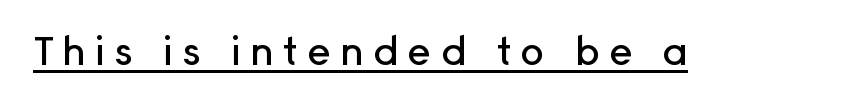
Q: Is the text italic (slanted)? A: No, it is upright.
Q: Is the typeface a serif or a sans-serif typeface? A: Sans-serif.
Q: Is the text underlined? A: Yes.
Q: Is the spacing between letters normal or unusually wide? A: Unusually wide.
Q: Width (condensed, normal, or wide)? A: Normal.
Q: Stroke contrast? A: Low.
Q: x-height? A: Medium.
Q: Monospaced? A: No.
